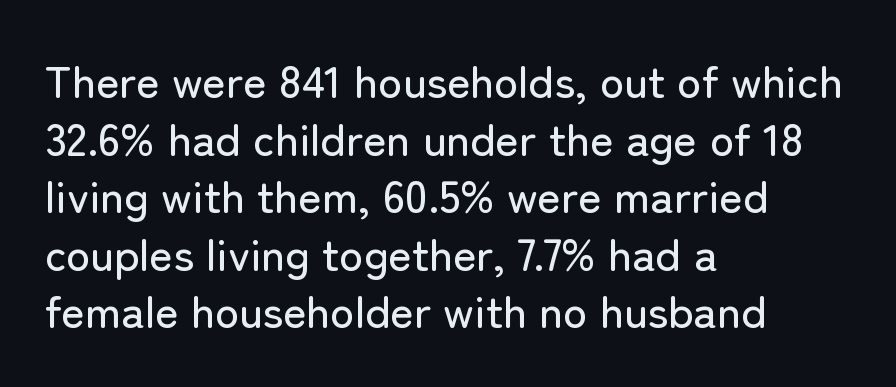
The image shows 45 px sans-serif type, upright; set left-aligned, normal line spacing (1.28x), normal letter spacing, not underlined; low stroke contrast and a medium x-height.
